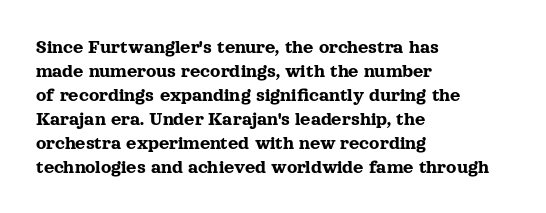
Does the lettering tilt? It doesn't — this is upright. The lines are quadded left. Unmarked baselines from the first word to the last. Characters follow at the spacing the type designer built in.
